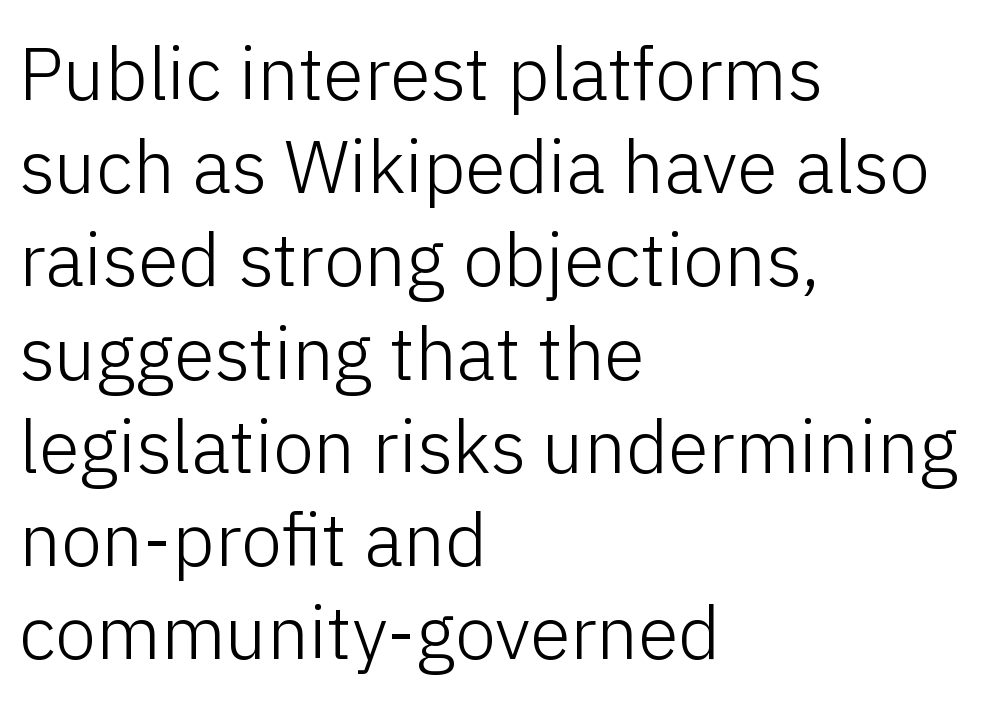
{"serif": "no", "italic": "no", "bold": "no", "weight": "light", "width": "normal", "stroke_contrast": "low", "x_height": "medium", "monospaced": "no", "underline": "no", "align": "left", "line_spacing": "normal", "line_spacing_ratio": 1.26, "letter_spacing": "normal", "letter_spacing_em": 0.0, "glyph_px": 74}
